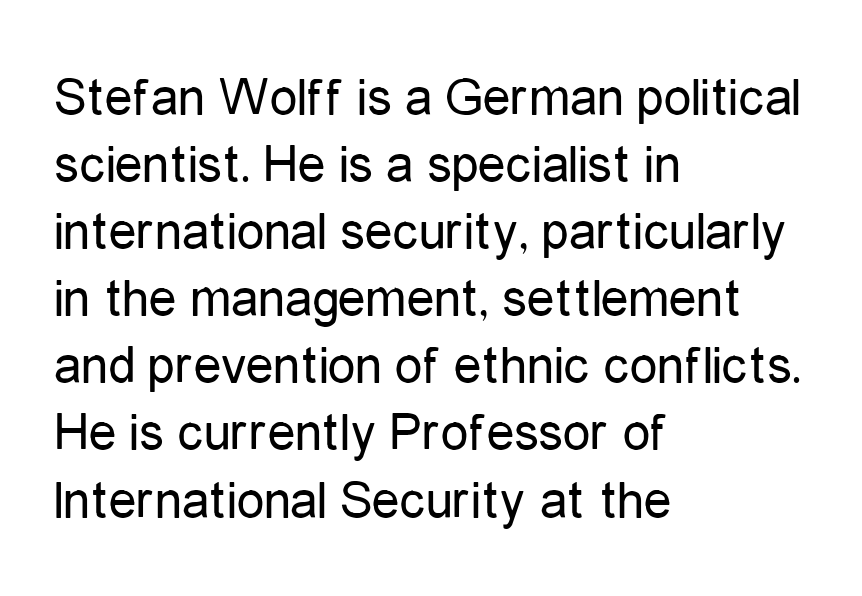
Here the glyphs are tracked normally, forming tight word shapes. Which margin do the lines hug? The left one — the right edge is uneven. Letterform terminals end flat and unadorned throughout the passage. A typesetter would call this proportional, since set widths differ per character.
